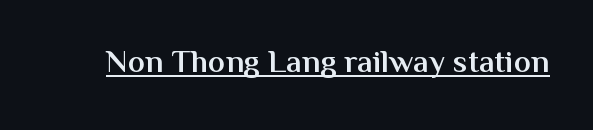
{"serif": "no", "italic": "no", "bold": "semi", "weight": "semibold", "width": "normal", "stroke_contrast": "medium", "x_height": "medium", "monospaced": "no", "underline": "yes", "letter_spacing": "normal", "letter_spacing_em": 0.0, "glyph_px": 32}
